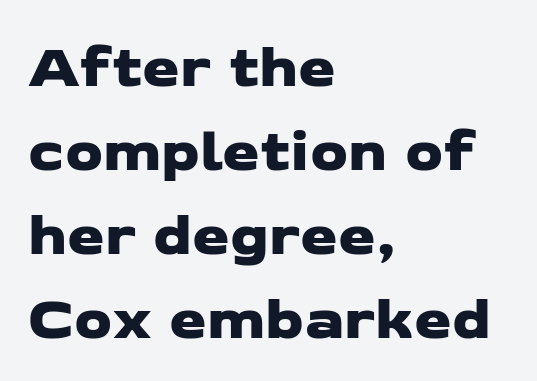
The image shows 60 px wide sans-serif type; set left-aligned, normal line spacing (1.4x), normal letter spacing, not underlined; low stroke contrast and a medium x-height.
